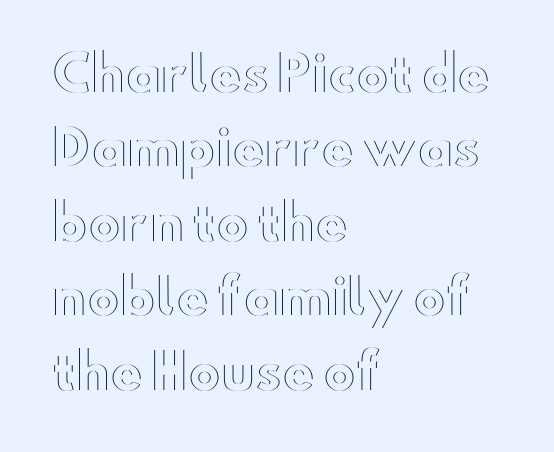
The image shows 49 px wide type, upright; set left-aligned, normal line spacing (1.52x), normal letter spacing, not underlined; a small x-height.
